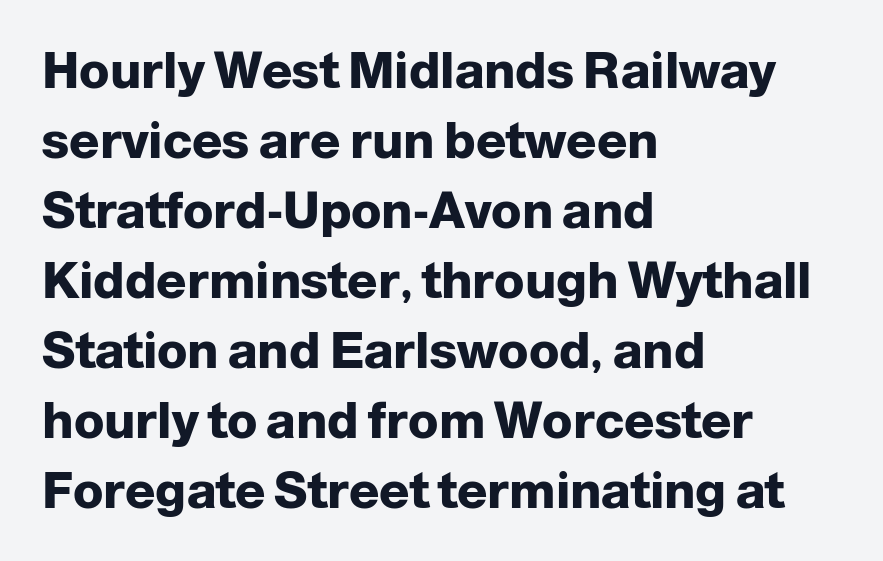
Q: Is the text bold? A: Yes.
Q: Is the text italic (slanted)? A: No, it is upright.
Q: Is the typeface a serif or a sans-serif typeface? A: Sans-serif.
Q: Is the text underlined? A: No.
Q: How is the paragraph aligned? A: Left-aligned.
Q: Is the spacing between letters normal or unusually wide? A: Normal.
Q: Is the spacing between lines tight, normal or loose? A: Normal.
Q: Width (condensed, normal, or wide)? A: Normal.
Q: Stroke contrast? A: Low.
Q: x-height? A: Medium.
Q: Monospaced? A: No.
